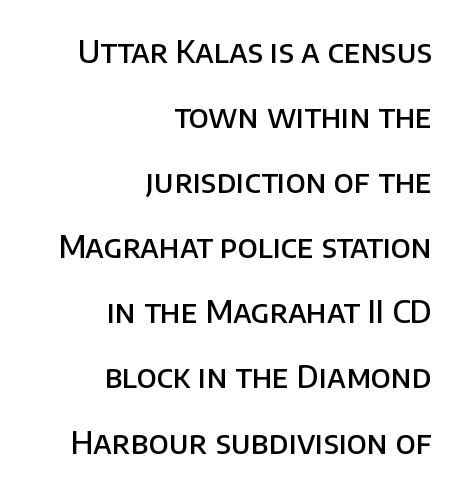
The image shows 31 px semibold sans-serif type, upright; set right-aligned, loose line spacing (2.1x), normal letter spacing, not underlined; low stroke contrast and a large x-height.
